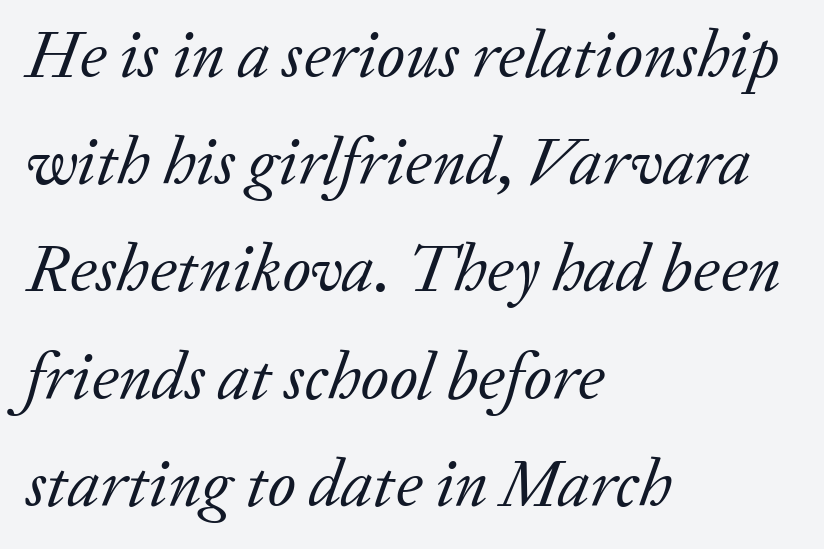
{"serif": "yes", "italic": "yes", "lean": "right", "slant_degrees": 20, "bold": "no", "weight": "regular", "width": "normal", "stroke_contrast": "low", "x_height": "medium", "monospaced": "no", "underline": "no", "align": "left", "line_spacing": "normal", "line_spacing_ratio": 1.6, "letter_spacing": "normal", "letter_spacing_em": 0.0, "glyph_px": 67}
